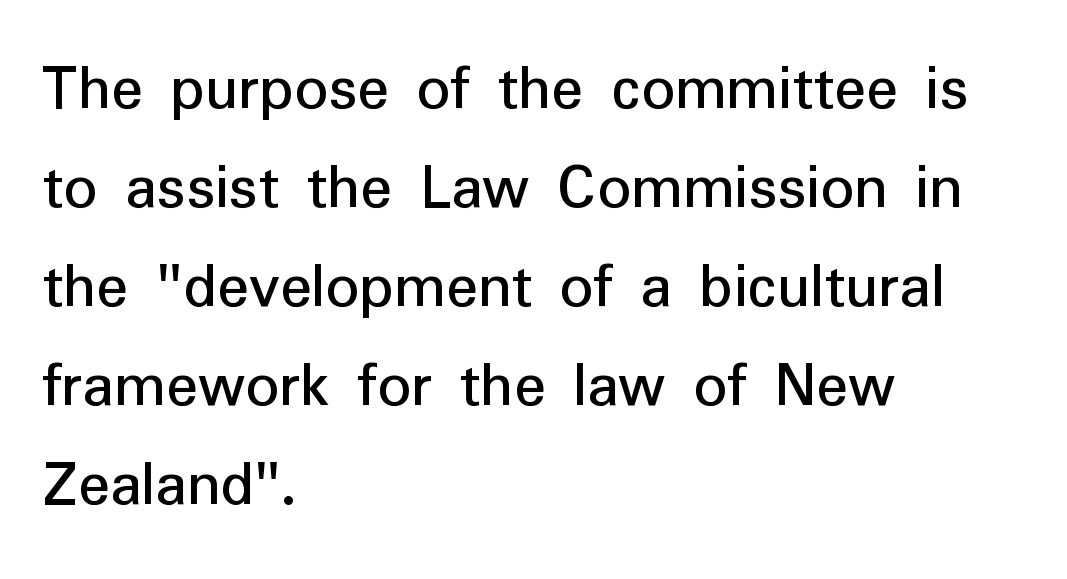
Horizontal alignment here is leftward, the default for most running prose. Whoever set this chose a conventional vertical rhythm. This sample uses an upright cut, with every glyph sitting square on the baseline. The strip under each line holds only bare page. These lines are rendered in a variable-pitch font. Serif or sans? Sans — the stroke terminals are bare.
